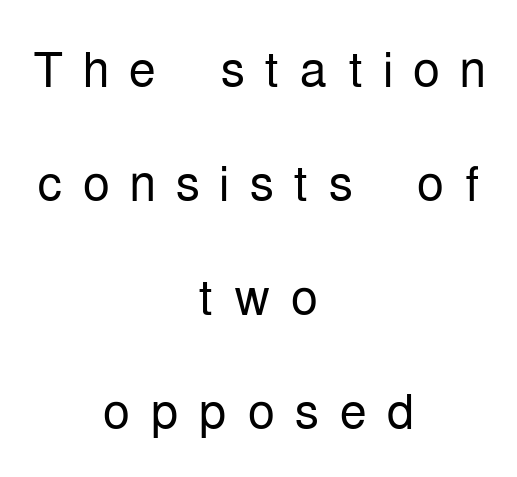
The image shows 69 px light, condensed sans-serif type, upright; set centered, normal line spacing (1.65x), unusually wide letter spacing (+0.28 em), not underlined; low stroke contrast and a medium x-height.
